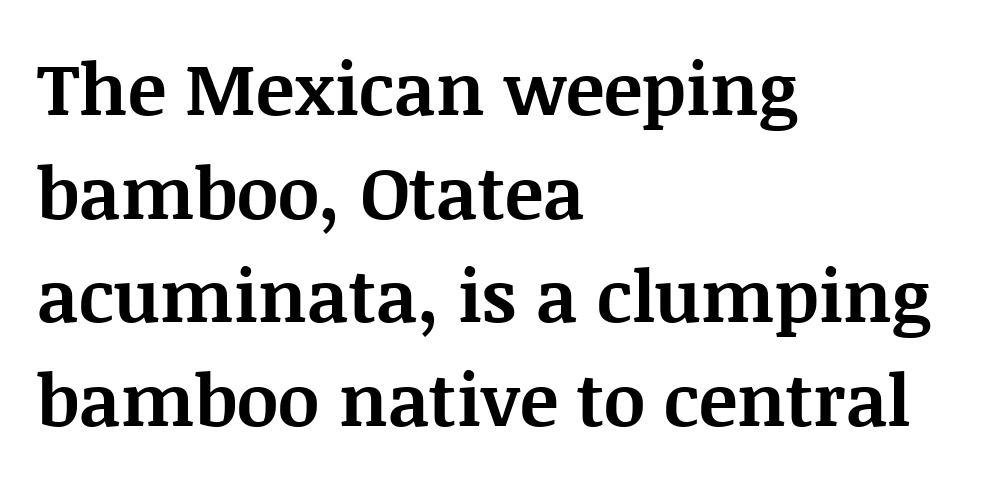
Notice how the stems are strictly vertical — no italics here. These lines are set flush left with a ragged right edge. Each letter keeps its own natural width here, so spacing adapts to shape. The passage shown stacks its lines at a standard gap. Inter-character spacing is left at the font's built-in metrics. This is heavy type, rendered in bold.
